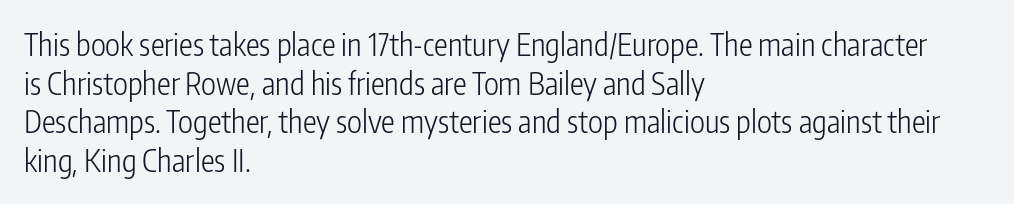
The image shows 31 px light, condensed sans-serif type, upright; set left-aligned, normal line spacing (1.25x), normal letter spacing, not underlined; low stroke contrast and a medium x-height.
